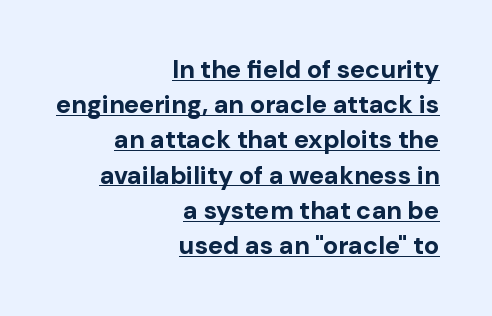
The image shows 25 px bold type, upright; set right-aligned, normal line spacing (1.41x), normal letter spacing, underlined.
